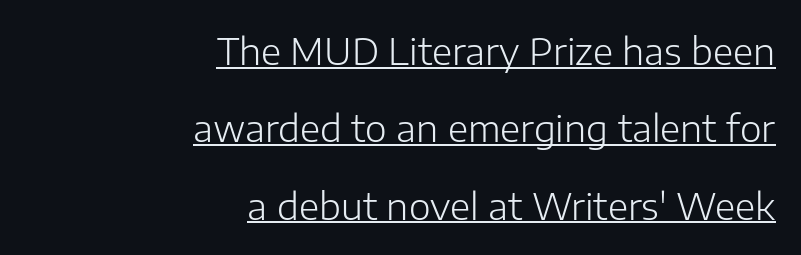
The image shows 37 px light sans-serif type, upright; set right-aligned, loose line spacing (2.09x), normal letter spacing, underlined; low stroke contrast and a medium x-height.
